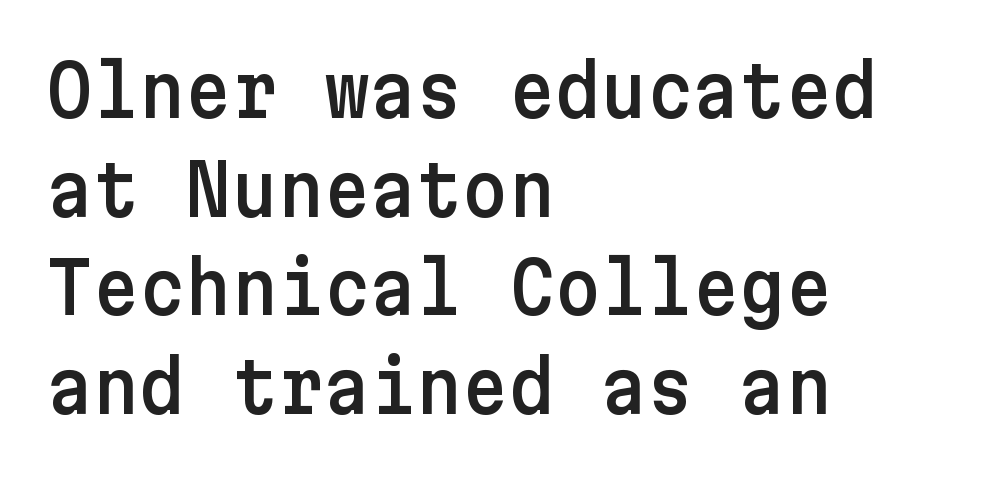
Characters follow at the spacing the type designer built in. Vertical spacing — default. Grotesque or geometric, the face here clearly has no serifs. In CSS terms this would be text-align: left. The letters stand upright; this is a roman face.
